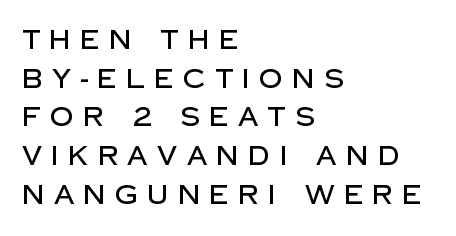
Q: Is the text italic (slanted)? A: No, it is upright.
Q: Is the text underlined? A: No.
Q: How is the paragraph aligned? A: Left-aligned.
Q: Is the spacing between letters normal or unusually wide? A: Unusually wide.
Q: Is the spacing between lines tight, normal or loose? A: Normal.
